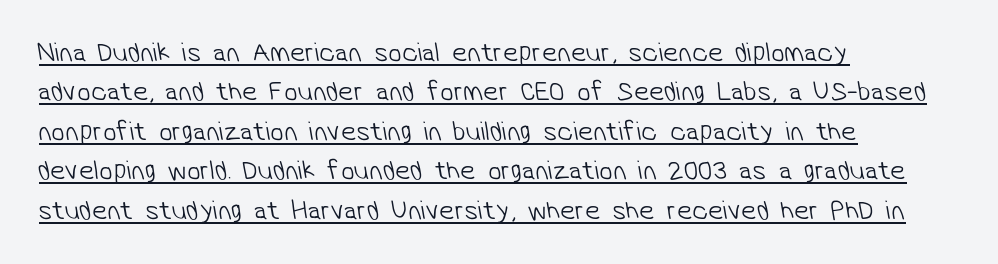
Q: Is the text bold? A: No.
Q: Is the text underlined? A: Yes.
Q: How is the paragraph aligned? A: Left-aligned.
Q: Is the spacing between letters normal or unusually wide? A: Normal.
Q: Is the spacing between lines tight, normal or loose? A: Normal.
